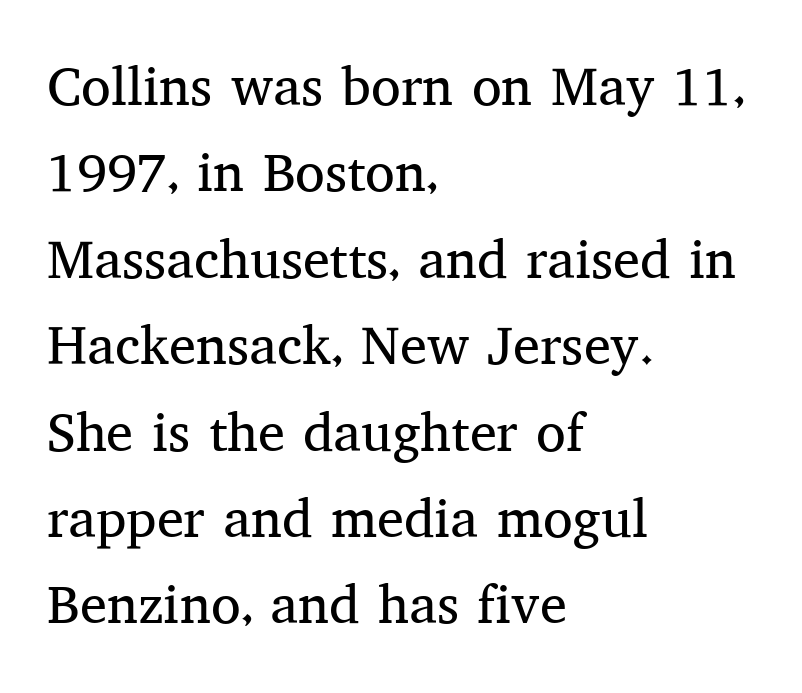
Q: Is the text bold? A: No.
Q: Is the text italic (slanted)? A: No, it is upright.
Q: Is the typeface a serif or a sans-serif typeface? A: Serif.
Q: Is the text underlined? A: No.
Q: How is the paragraph aligned? A: Left-aligned.
Q: Is the spacing between letters normal or unusually wide? A: Normal.
Q: Is the spacing between lines tight, normal or loose? A: Normal.
Q: Width (condensed, normal, or wide)? A: Normal.
Q: Stroke contrast? A: Medium.
Q: x-height? A: Medium.
Q: Monospaced? A: No.
